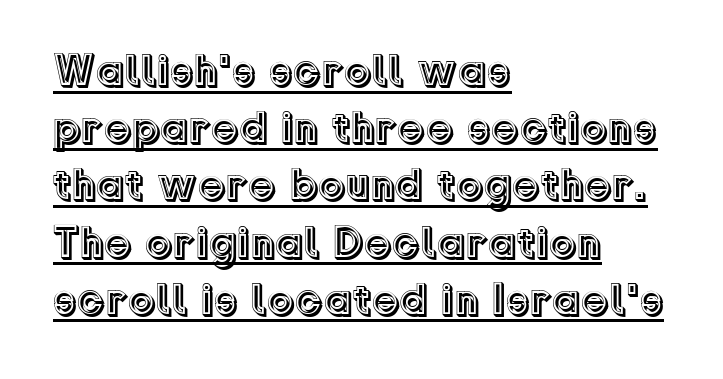
{"italic": "no", "width": "normal", "x_height": "medium", "monospaced": "no", "underline": "yes", "align": "left", "line_spacing": "normal", "line_spacing_ratio": 1.3, "letter_spacing": "normal", "letter_spacing_em": 0.0, "glyph_px": 44}
